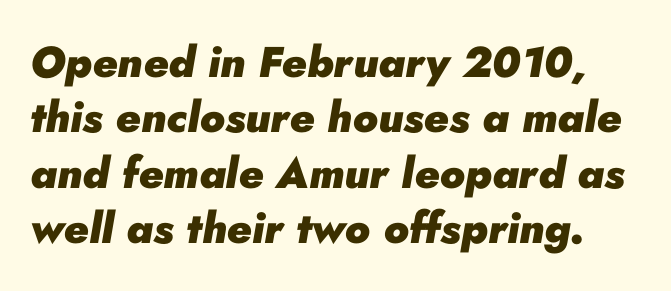
The image shows 43 px heavy type, italic (leaning right); set normal line spacing (1.29x), normal letter spacing, not underlined; low stroke contrast and a small x-height.
